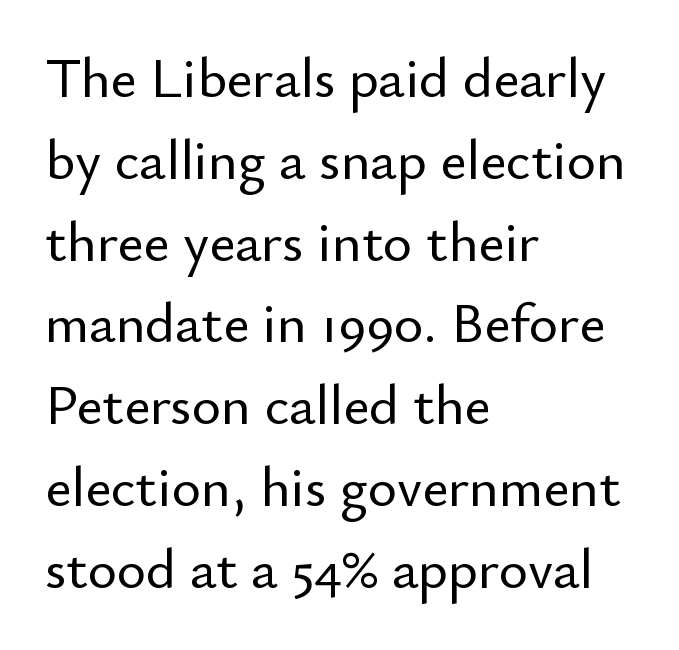
The image shows 56 px sans-serif type, upright; set left-aligned, normal line spacing (1.46x), normal letter spacing, not underlined; low stroke contrast and a small x-height.
